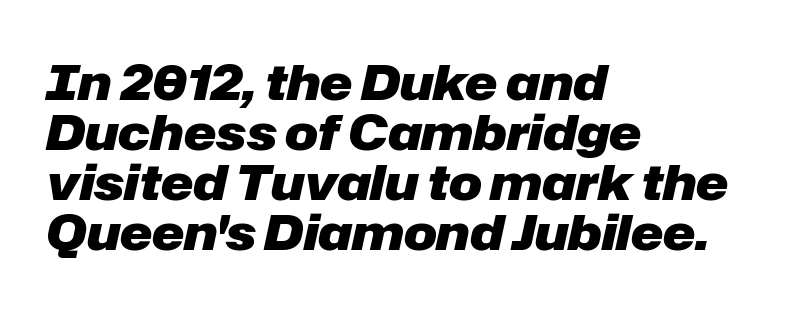
The image shows 49 px heavy type, italic (leaning right); set left-aligned, tight line spacing (1.02x), normal letter spacing, not underlined; low stroke contrast and a medium x-height.
